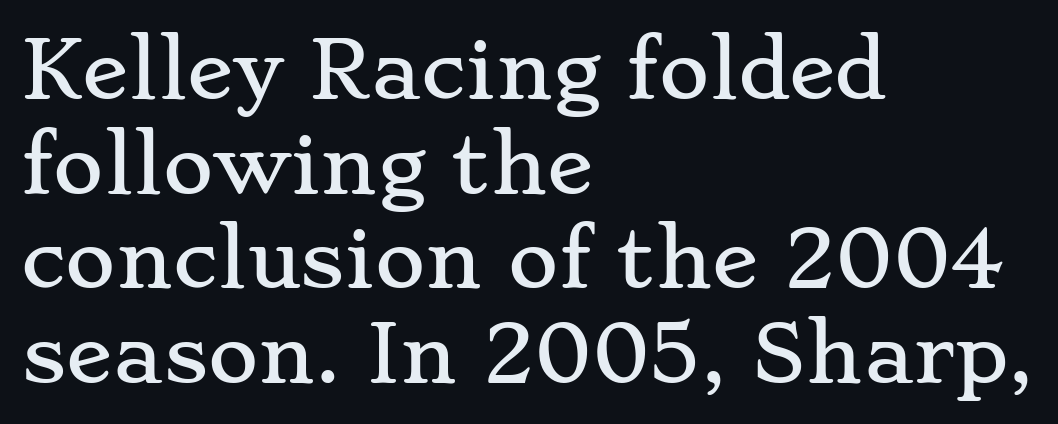
{"serif": "yes", "italic": "no", "width": "wide", "stroke_contrast": "low", "x_height": "small", "monospaced": "no", "underline": "no", "align": "left", "line_spacing_ratio": 1.23, "letter_spacing": "normal", "letter_spacing_em": 0.0, "glyph_px": 77}
